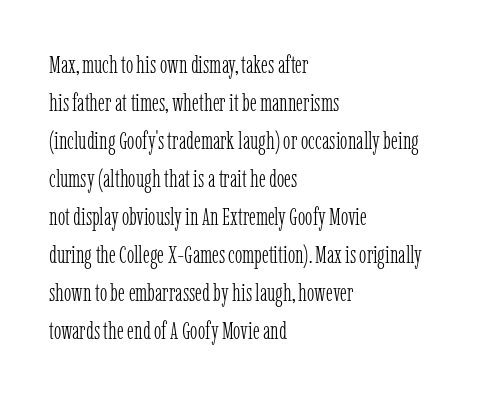
{"italic": "no", "bold": "no", "underline": "no", "align": "left", "line_spacing": "normal", "line_spacing_ratio": 1.52, "letter_spacing": "normal", "letter_spacing_em": 0.0, "glyph_px": 25}
